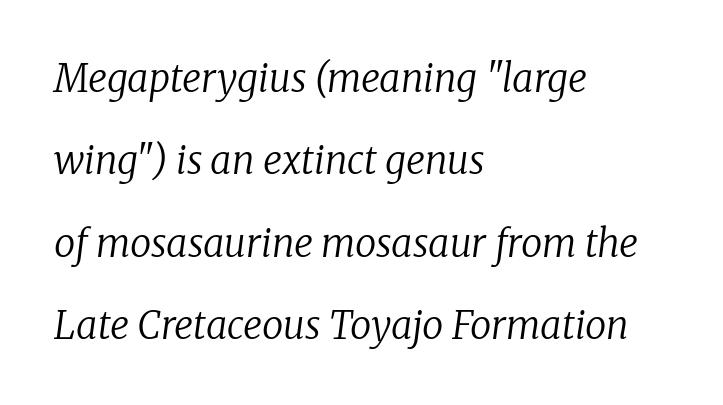
{"serif": "yes", "italic": "yes", "lean": "right", "slant_degrees": 8, "bold": "no", "weight": "regular", "width": "normal", "stroke_contrast": "low", "x_height": "medium", "monospaced": "no", "underline": "no", "align": "left", "line_spacing": "loose", "line_spacing_ratio": 2.17, "letter_spacing": "normal", "letter_spacing_em": 0.0, "glyph_px": 38}
